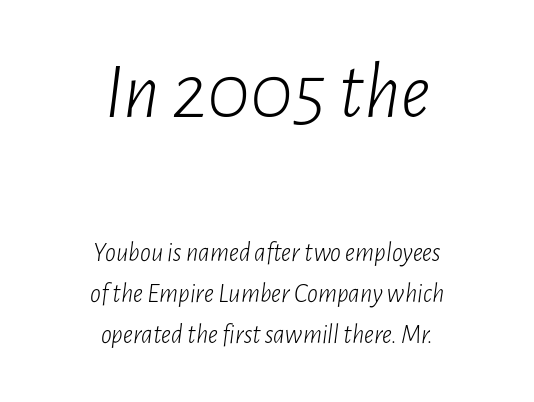
The image shows 80 px light, condensed type, italic (leaning right); set centered, normal line spacing (1.52x), normal letter spacing, not underlined; the first (top) block is 2.96x larger; low stroke contrast and a medium x-height.
